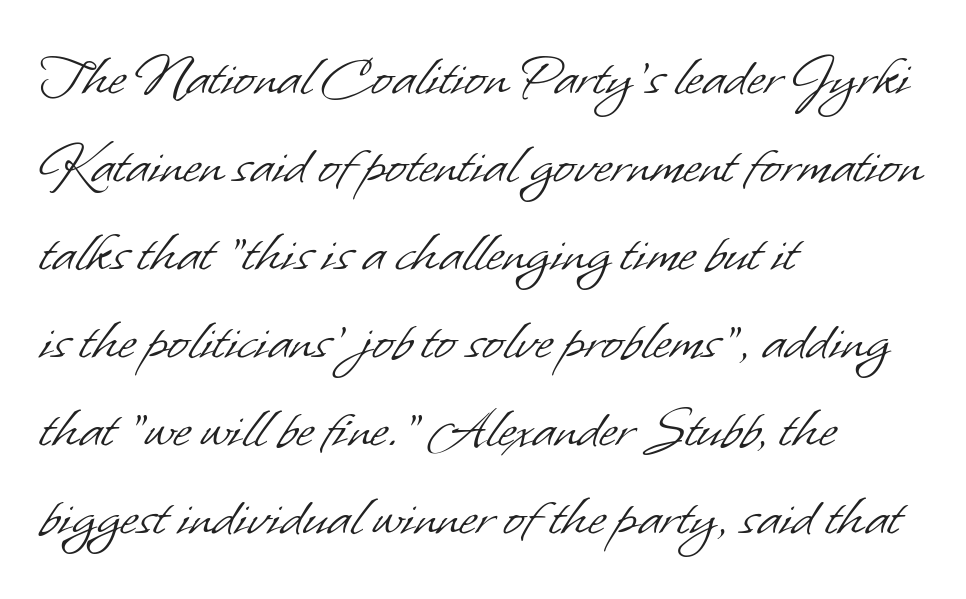
No word sits above an underline. Here the designer chose a conventional face with non-uniform glyph widths. Stroke mass is kept to a normal reading level or below. Short and long lines alike share a common starting point at left. These lines are composed in type without serifs.
